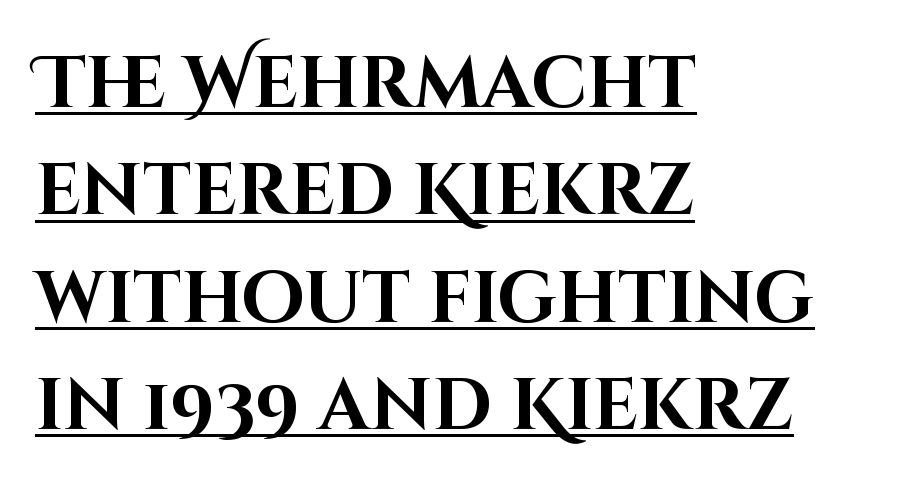
This rendering uses left alignment, leaving the right contour irregular. Glance below the letters and you will spot a drawn line. Character widths vary here, with narrow letters taking less room than wide ones. Vertically, the passage feels balanced, rows spaced as you'd expect. Posture: upright roman. This rendering employs a face without finishing strokes, i.e., a sans-serif.
